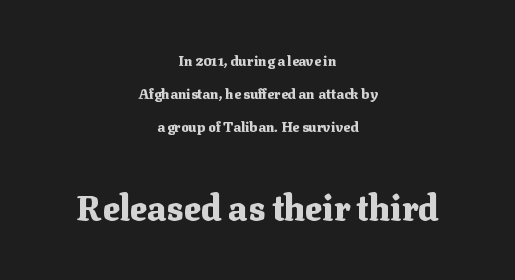
{"serif": "yes", "italic": "no", "bold": "yes", "weight": "heavy", "width": "normal", "stroke_contrast": "medium", "x_height": "medium", "monospaced": "no", "underline": "no", "align": "center", "line_spacing": "loose", "line_spacing_ratio": 2.37, "letter_spacing": "normal", "letter_spacing_em": 0.0, "larger_block": "second", "size_ratio": 2.5, "glyph_px": 35}
